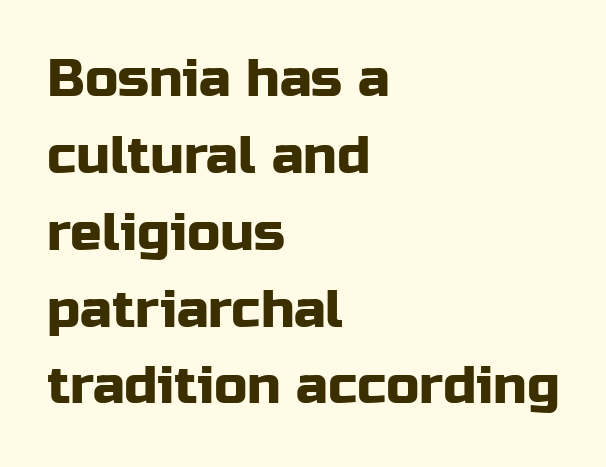
The glyphs in this specimen are sans serif. The letterforms sit shoulder to shoulder at normal distance. The space beneath each line is pristine and unruled. You could not count columns in this text — the font is proportionally spaced. A typesetter would mark this as roman, not italic.
